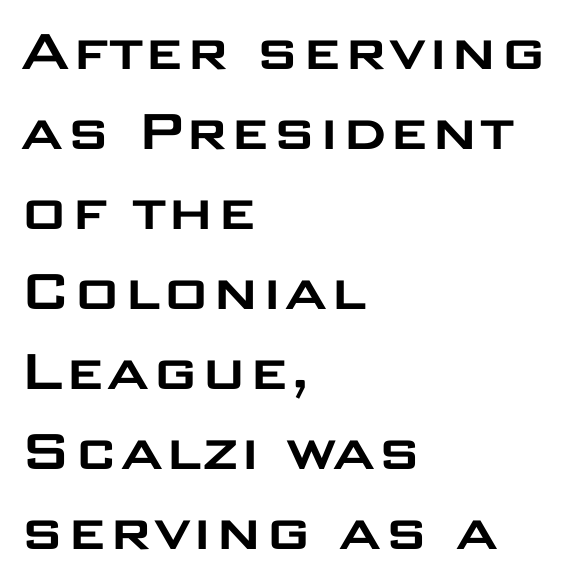
Q: Is the text italic (slanted)? A: No, it is upright.
Q: Is the typeface a serif or a sans-serif typeface? A: Sans-serif.
Q: Is the text underlined? A: No.
Q: How is the paragraph aligned? A: Left-aligned.
Q: Is the spacing between letters normal or unusually wide? A: Normal.
Q: Width (condensed, normal, or wide)? A: Wide.
Q: Stroke contrast? A: Low.
Q: x-height? A: Large.
Q: Monospaced? A: No.
